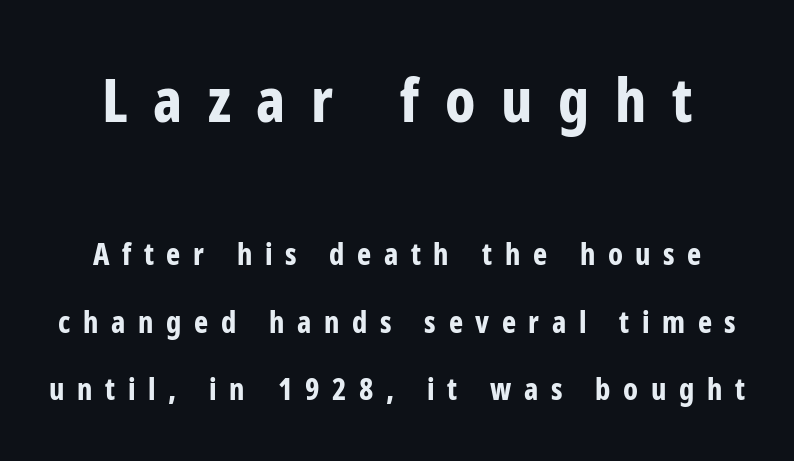
Spacing between characters has been opened up far beyond the box default. Think of a printed novel: that variable character pitch is what you see here. Casual observation: everything's sitting right in the middle. The text was rendered using a sans face with plain stroke endings. The more generous point size was reserved for the upper chunk. The foot of each line stays bare and open.
